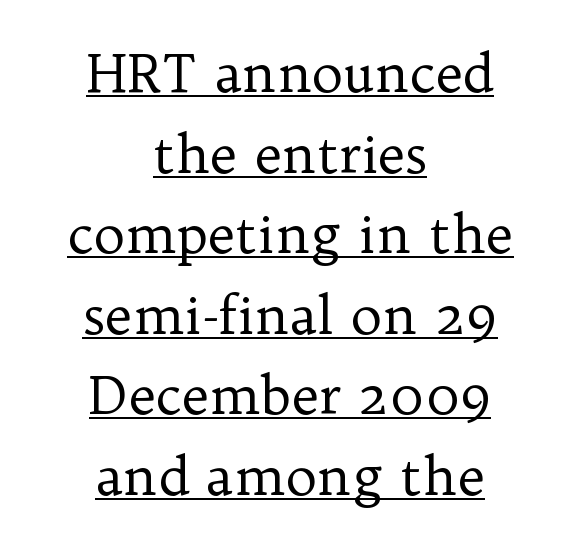
{"serif": "yes", "italic": "no", "bold": "no", "weight": "regular", "width": "normal", "stroke_contrast": "low", "x_height": "medium", "monospaced": "no", "underline": "yes", "align": "center", "line_spacing": "normal", "line_spacing_ratio": 1.52, "letter_spacing": "normal", "letter_spacing_em": 0.0, "glyph_px": 53}
